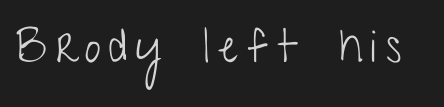
Q: Is the text bold? A: No.
Q: Is the text italic (slanted)? A: No, it is upright.
Q: Is the typeface a serif or a sans-serif typeface? A: Sans-serif.
Q: Is the text underlined? A: No.
Q: Width (condensed, normal, or wide)? A: Condensed.
Q: Stroke contrast? A: Low.
Q: x-height? A: Medium.
Q: Monospaced? A: No.
